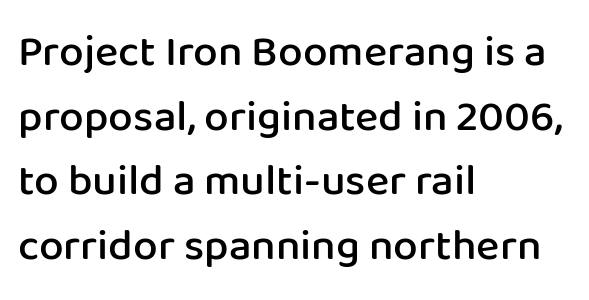
The image shows 44 px semibold sans-serif type, upright; set left-aligned, normal line spacing (1.47x), normal letter spacing, not underlined; low stroke contrast and a medium x-height.
